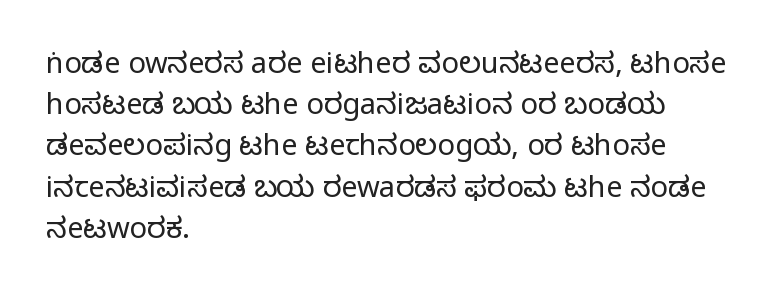
Q: Is the text bold? A: No.
Q: Is the text italic (slanted)? A: No, it is upright.
Q: Is the typeface a serif or a sans-serif typeface? A: Sans-serif.
Q: Is the text underlined? A: No.
Q: How is the paragraph aligned? A: Left-aligned.
Q: Is the spacing between letters normal or unusually wide? A: Normal.
Q: Is the spacing between lines tight, normal or loose? A: Normal.
Q: Width (condensed, normal, or wide)? A: Normal.
Q: Stroke contrast? A: Low.
Q: x-height? A: Medium.
Q: Monospaced? A: No.
